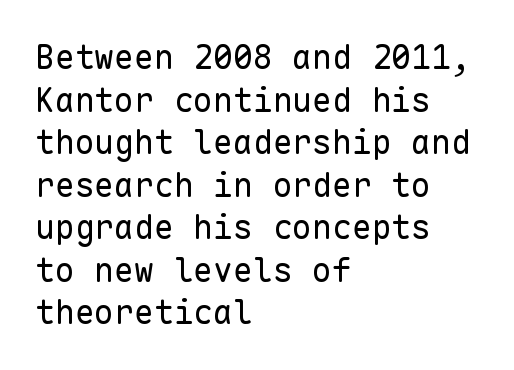
Check under the words: just untouched page. Think of a typewriter: that constant character pitch is what you see here. Letterform terminals end flat and unadorned throughout the passage. This sample keeps an unexceptional amount of space between lines. Short note: letters normally spaced.
